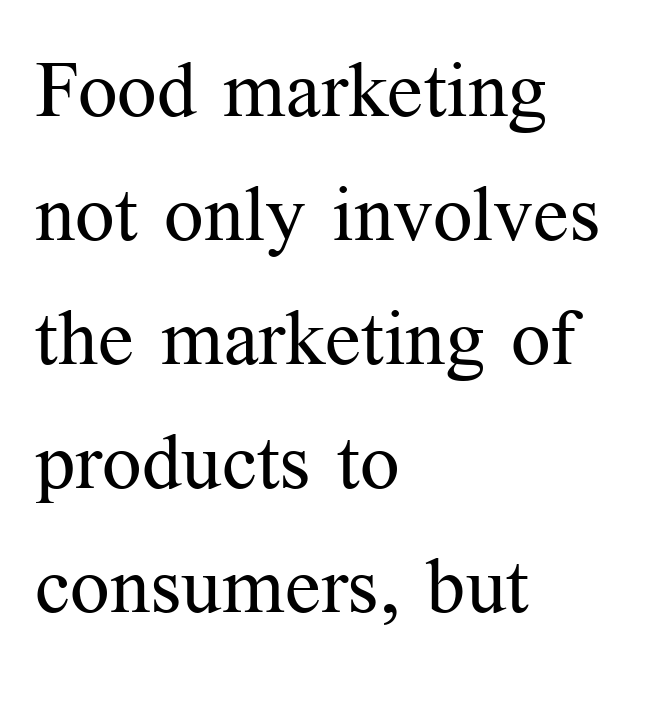
Nothing heavy about these letters — not bold at all. Vertically, the passage feels balanced, rows spaced as you'd expect. Layout note: lines flush left. Note the varied advance widths — an 'i' is clearly narrower than an 'm'.
